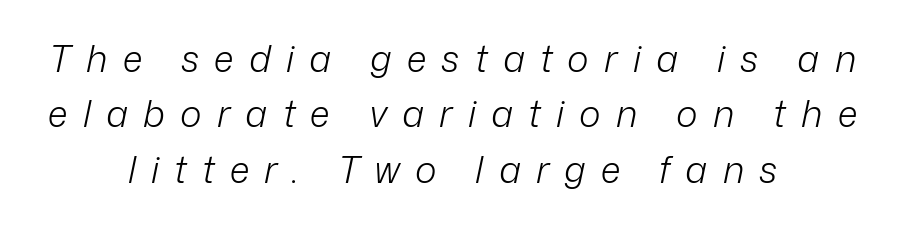
{"italic": "yes", "lean": "right", "slant_degrees": 12, "bold": "no", "weight": "light", "width": "normal", "stroke_contrast": "low", "x_height": "medium", "monospaced": "no", "underline": "no", "align": "center", "line_spacing": "normal", "line_spacing_ratio": 1.5, "letter_spacing": "wide", "letter_spacing_em": 0.41, "glyph_px": 37}
